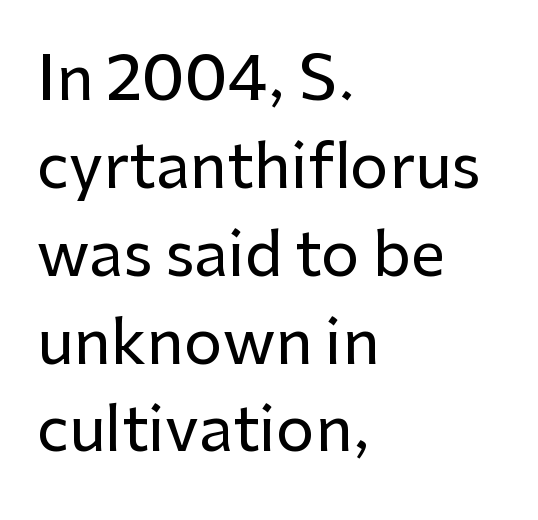
{"serif": "no", "italic": "no", "width": "normal", "stroke_contrast": "low", "x_height": "medium", "monospaced": "no", "underline": "no", "align": "left", "line_spacing": "normal", "line_spacing_ratio": 1.44, "letter_spacing": "normal", "letter_spacing_em": 0.0, "glyph_px": 61}
